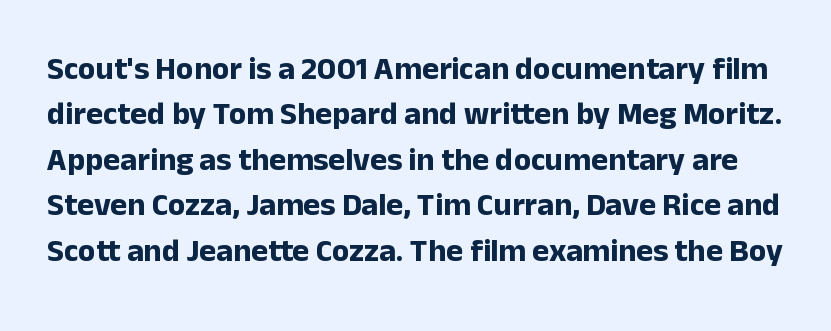
Q: Is the text bold? A: Yes.
Q: Is the text italic (slanted)? A: No, it is upright.
Q: Is the typeface a serif or a sans-serif typeface? A: Sans-serif.
Q: Is the text underlined? A: No.
Q: Is the spacing between letters normal or unusually wide? A: Normal.
Q: Is the spacing between lines tight, normal or loose? A: Normal.
Q: Width (condensed, normal, or wide)? A: Normal.
Q: Stroke contrast? A: Low.
Q: x-height? A: Medium.
Q: Monospaced? A: No.
